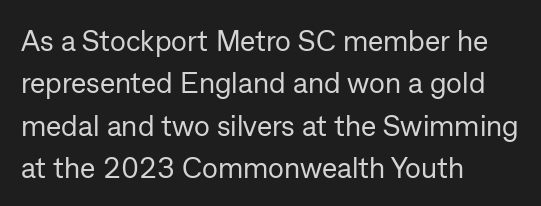
{"serif": "no", "italic": "no", "bold": "no", "weight": "regular", "width": "normal", "stroke_contrast": "low", "x_height": "medium", "monospaced": "no", "underline": "no", "align": "left", "line_spacing": "normal", "line_spacing_ratio": 1.46, "letter_spacing": "normal", "letter_spacing_em": 0.0, "glyph_px": 29}
